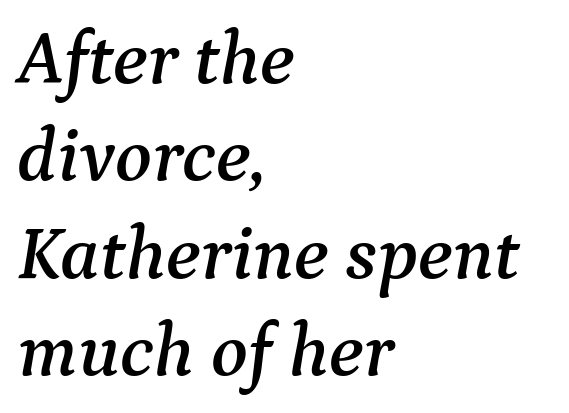
The image shows 76 px serif type, italic (leaning right); set left-aligned, normal line spacing (1.28x), normal letter spacing, not underlined; medium stroke contrast and a medium x-height.
